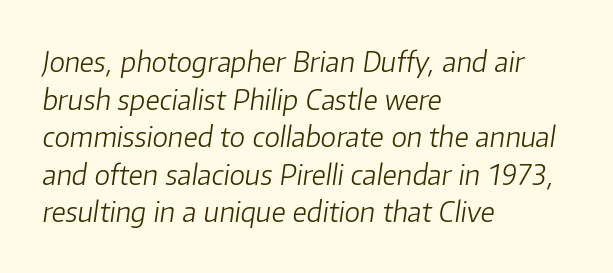
The image shows 28 px light type, italic (leaning right); set left-aligned, normal line spacing (1.34x), normal letter spacing, not underlined; low stroke contrast and a medium x-height.
